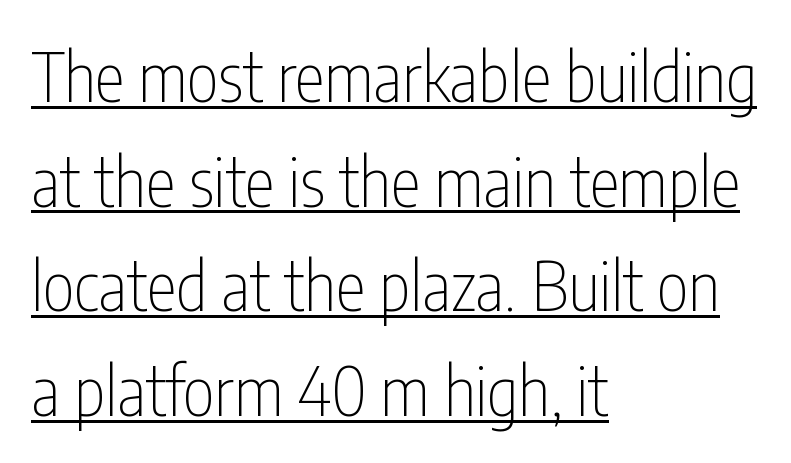
Q: Is the text bold? A: No.
Q: Is the text italic (slanted)? A: No, it is upright.
Q: Is the typeface a serif or a sans-serif typeface? A: Sans-serif.
Q: Is the text underlined? A: Yes.
Q: How is the paragraph aligned? A: Left-aligned.
Q: Is the spacing between letters normal or unusually wide? A: Normal.
Q: Is the spacing between lines tight, normal or loose? A: Normal.
Q: Width (condensed, normal, or wide)? A: Condensed.
Q: Stroke contrast? A: Low.
Q: x-height? A: Medium.
Q: Monospaced? A: No.
